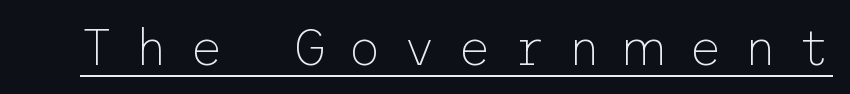
{"serif": "no", "italic": "no", "bold": "no", "weight": "thin", "width": "normal", "stroke_contrast": "low", "x_height": "medium", "underline": "yes", "letter_spacing": "wide", "letter_spacing_em": 0.43, "glyph_px": 51}
